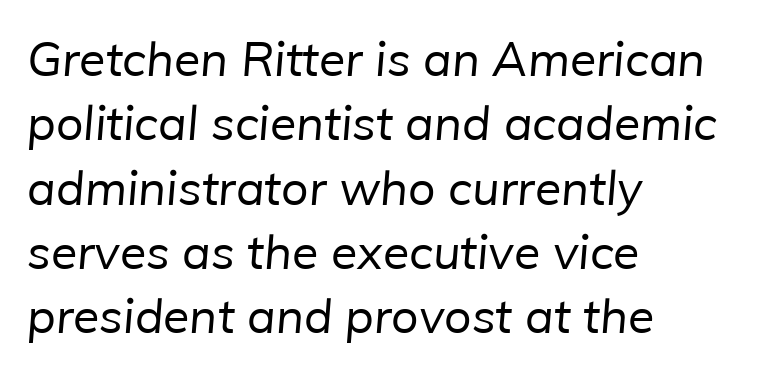
Summary of weight: not heavy and not bold. Reading down the column, the eye jumps a familiar distance to each next line. Serifs: no, the terminals of the letterforms are clean. The gap between lines stays unmarked.
